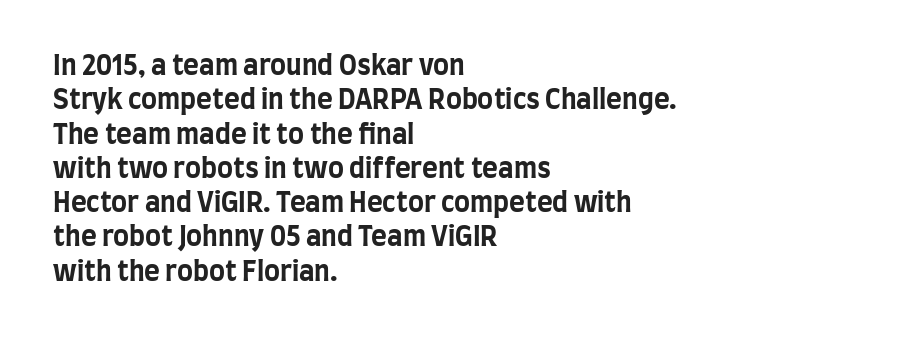
Q: Is the text bold? A: Yes.
Q: Is the text italic (slanted)? A: No, it is upright.
Q: Is the text underlined? A: No.
Q: How is the paragraph aligned? A: Left-aligned.
Q: Is the spacing between letters normal or unusually wide? A: Normal.
Q: Is the spacing between lines tight, normal or loose? A: Normal.
